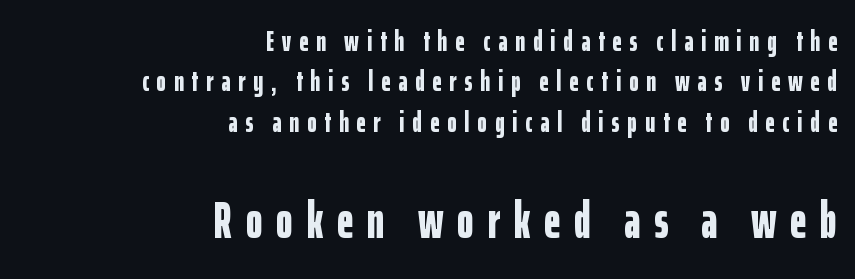
Q: Is the text bold? A: Yes.
Q: Is the text italic (slanted)? A: No, it is upright.
Q: Is the typeface a serif or a sans-serif typeface? A: Sans-serif.
Q: Is the text underlined? A: No.
Q: How is the paragraph aligned? A: Right-aligned.
Q: Is the spacing between letters normal or unusually wide? A: Unusually wide.
Q: Is the spacing between lines tight, normal or loose? A: Normal.
Q: Which block of text is set in a larger size, the first (top) or the second (bottom)? A: The second (bottom) one.
Q: Width (condensed, normal, or wide)? A: Condensed.
Q: Stroke contrast? A: Low.
Q: x-height? A: Medium.
Q: Monospaced? A: No.
